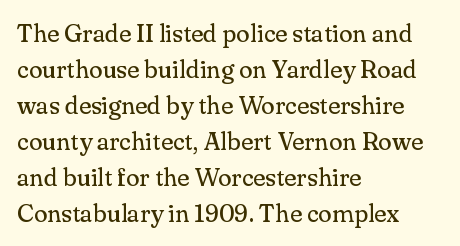
Q: Is the text bold? A: No.
Q: Is the text italic (slanted)? A: No, it is upright.
Q: Is the text underlined? A: No.
Q: How is the paragraph aligned? A: Left-aligned.
Q: Is the spacing between letters normal or unusually wide? A: Normal.
Q: Is the spacing between lines tight, normal or loose? A: Normal.
